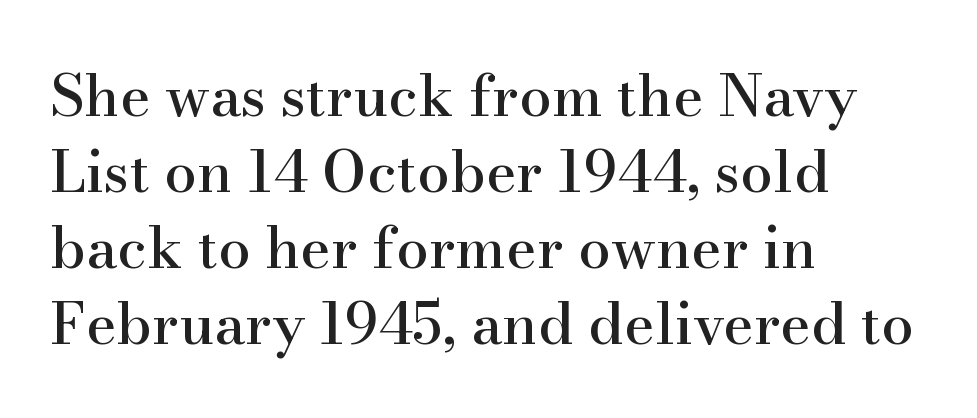
The image shows 58 px serif type, upright; set left-aligned, normal line spacing (1.31x), normal letter spacing, not underlined; high stroke contrast and a small x-height.
